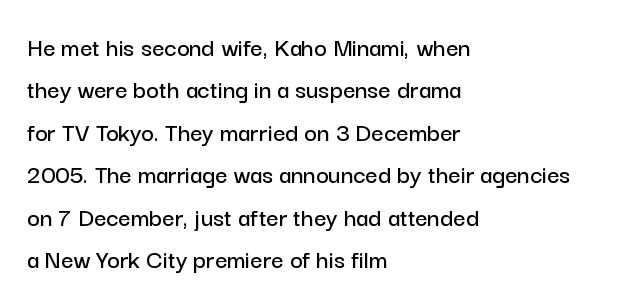
The image shows 27 px text type, upright; set left-aligned, normal line spacing (1.57x), normal letter spacing, not underlined.
